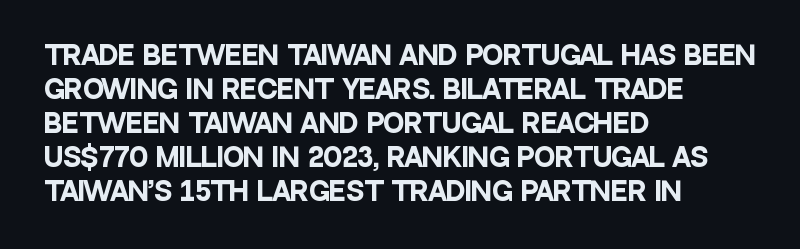
{"italic": "no", "bold": "yes", "underline": "no", "align": "left", "line_spacing": "normal", "line_spacing_ratio": 1.36, "letter_spacing": "normal", "letter_spacing_em": 0.0, "glyph_px": 25}
